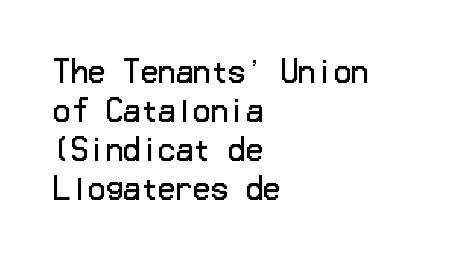
The line-height multiplier appears to be the usual default. In terms of letterform style, serifs are entirely absent. Plain, unruled lines of type. Compared with a centered layout, this one pins lines to the left instead. No letter is thick-stroked: the sample isn't bold. Observe the ordinary spacing: letters are neighbours, not strangers.
